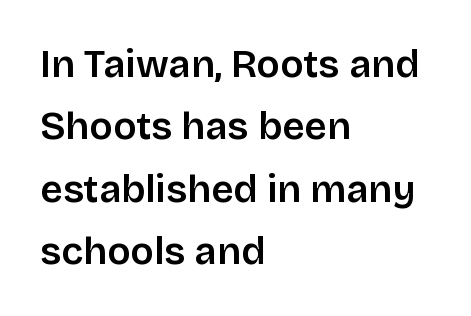
Q: Is the text italic (slanted)? A: No, it is upright.
Q: Is the typeface a serif or a sans-serif typeface? A: Sans-serif.
Q: Is the text underlined? A: No.
Q: How is the paragraph aligned? A: Left-aligned.
Q: Is the spacing between letters normal or unusually wide? A: Normal.
Q: Is the spacing between lines tight, normal or loose? A: Normal.
Q: Width (condensed, normal, or wide)? A: Normal.
Q: Stroke contrast? A: Low.
Q: x-height? A: Large.
Q: Monospaced? A: No.
